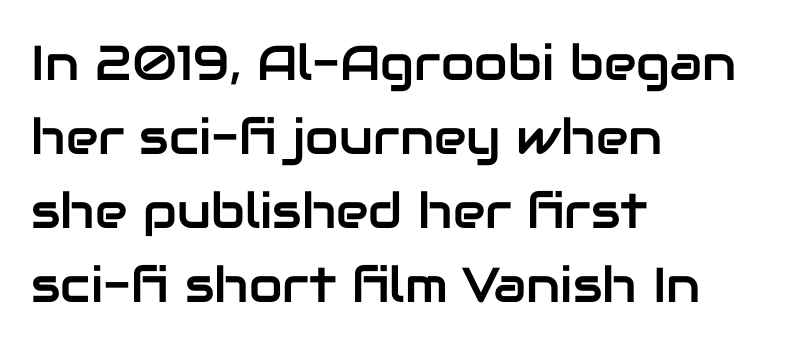
Serifs: no, the terminals of the letterforms are clean. The ragged edge is on the right, which tells us the setting is flush left. Baseline-to-baseline distance is the conventional proportion of letter height. You can tell it's not italic because the verticals are truly vertical.
